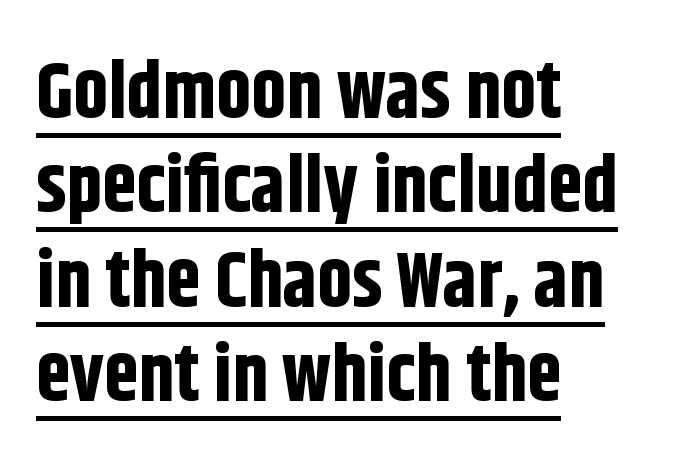
The image shows 78 px bold, condensed sans-serif type, upright; set left-aligned, line spacing 1.21x, normal letter spacing, underlined; low stroke contrast and a large x-height.
